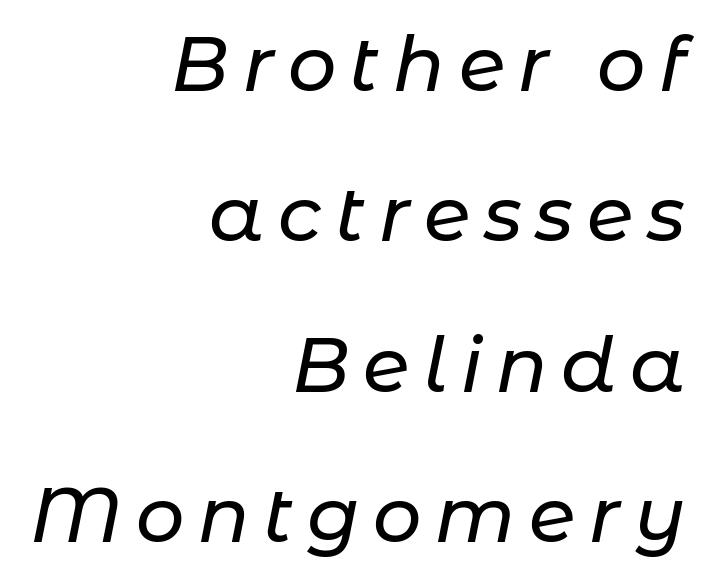
The image shows 76 px text type, italic (leaning right); set right-aligned, loose line spacing (1.98x), not underlined; low stroke contrast and a medium x-height.
